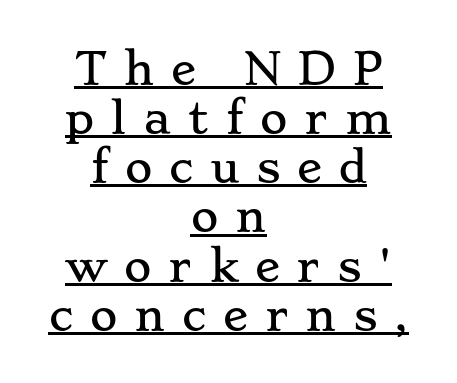
The image shows 42 px wide serif type, upright; set centered, line spacing 1.17x, unusually wide letter spacing (+0.4 em), underlined; low stroke contrast and a small x-height.
